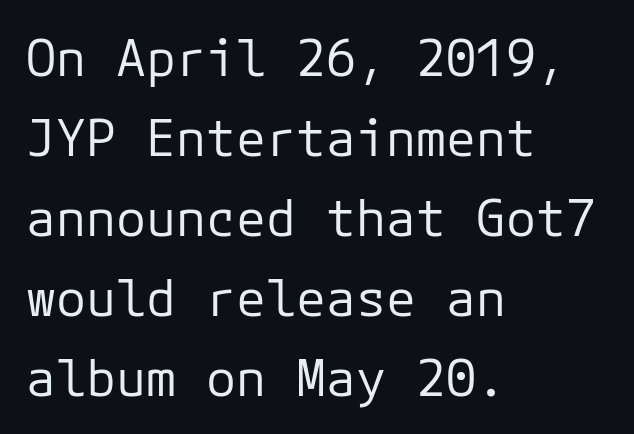
The passage shown is typeset with a sans-serif family. Each new line begins a customary step beneath the previous one. Line beginnings align vertically; line endings do not. No letter is thick-stroked: the sample isn't bold.
